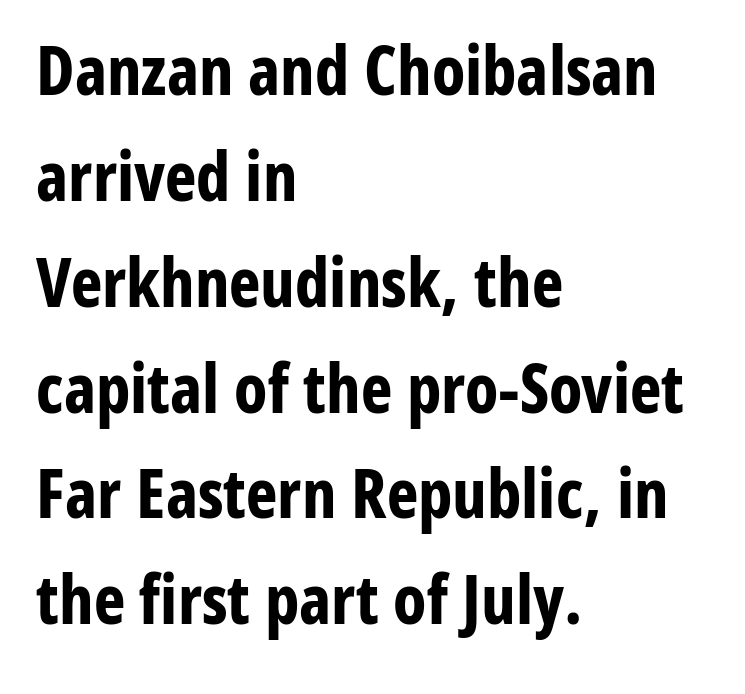
{"serif": "no", "italic": "no", "bold": "yes", "weight": "bold", "width": "condensed", "stroke_contrast": "low", "x_height": "medium", "monospaced": "no", "underline": "no", "align": "left", "line_spacing": "normal", "line_spacing_ratio": 1.58, "letter_spacing": "normal", "letter_spacing_em": 0.0, "glyph_px": 67}
